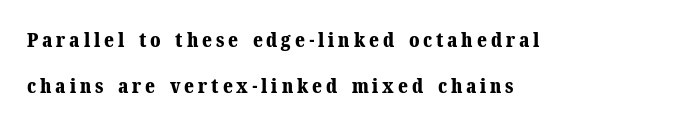
The image shows 20 px bold type, upright; set left-aligned, loose line spacing (2.29x), not underlined.
